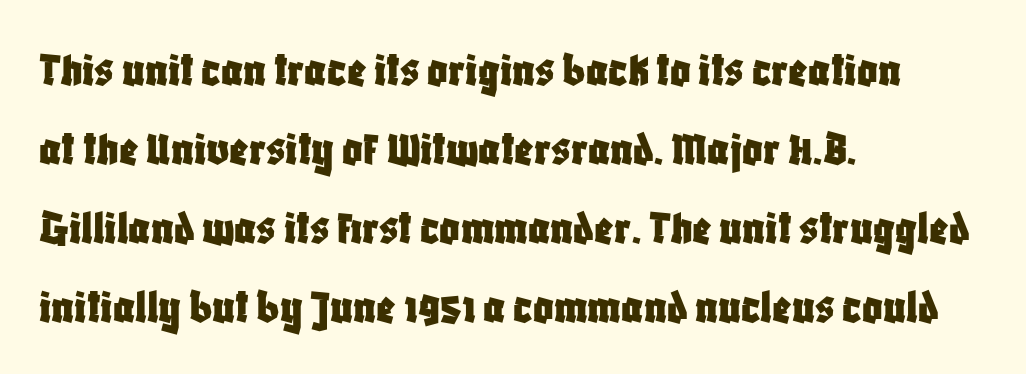
The image shows 50 px condensed sans-serif type, upright; set left-aligned, normal line spacing (1.58x), normal letter spacing, not underlined; low stroke contrast and a large x-height.
